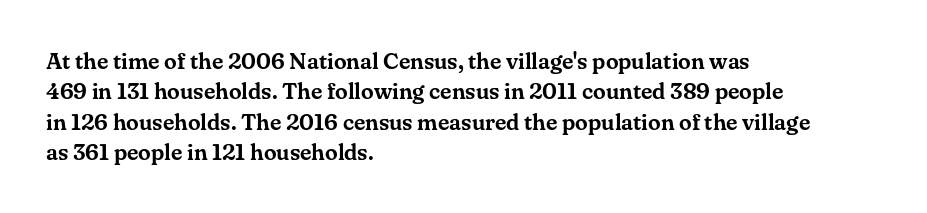
{"italic": "no", "underline": "no", "align": "left", "line_spacing": "normal", "line_spacing_ratio": 1.32, "letter_spacing": "normal", "letter_spacing_em": 0.0, "glyph_px": 23}
